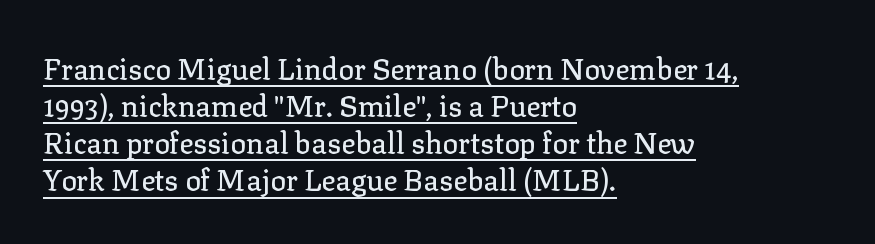
Q: Is the text italic (slanted)? A: No, it is upright.
Q: Is the typeface a serif or a sans-serif typeface? A: Serif.
Q: Is the text underlined? A: Yes.
Q: How is the paragraph aligned? A: Left-aligned.
Q: Is the spacing between letters normal or unusually wide? A: Normal.
Q: Is the spacing between lines tight, normal or loose? A: Normal.
Q: Width (condensed, normal, or wide)? A: Normal.
Q: Stroke contrast? A: Low.
Q: x-height? A: Medium.
Q: Monospaced? A: No.
